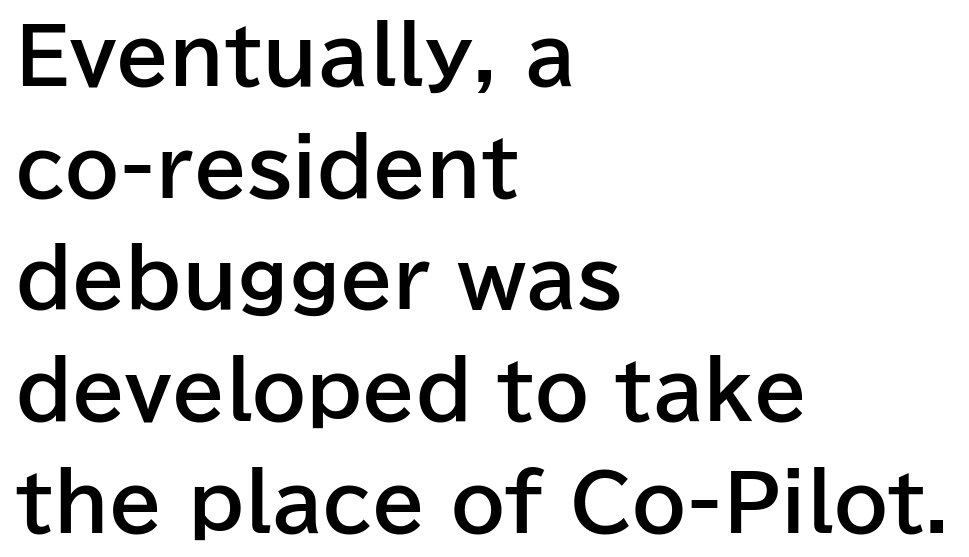
{"serif": "no", "italic": "no", "bold": "yes", "weight": "bold", "width": "normal", "stroke_contrast": "low", "x_height": "medium", "monospaced": "no", "underline": "no", "align": "left", "line_spacing": "normal", "line_spacing_ratio": 1.45, "letter_spacing": "normal", "letter_spacing_em": 0.0, "glyph_px": 77}
